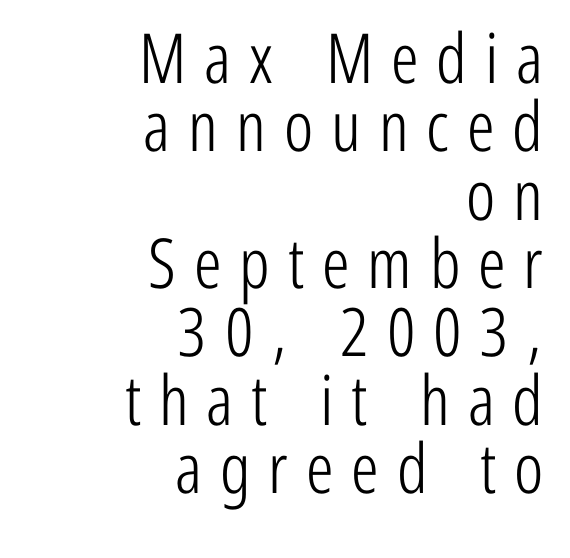
Q: Is the text bold? A: No.
Q: Is the text italic (slanted)? A: No, it is upright.
Q: Is the typeface a serif or a sans-serif typeface? A: Sans-serif.
Q: Is the text underlined? A: No.
Q: How is the paragraph aligned? A: Right-aligned.
Q: Is the spacing between letters normal or unusually wide? A: Unusually wide.
Q: Is the spacing between lines tight, normal or loose? A: Tight.
Q: Width (condensed, normal, or wide)? A: Condensed.
Q: Stroke contrast? A: Low.
Q: x-height? A: Medium.
Q: Monospaced? A: No.
